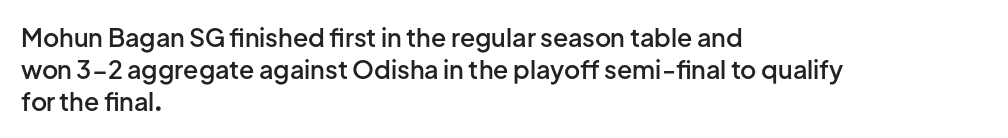
Tracking value appears to be zero — textbook default spacing. Weight check: semibold — heavier than regular, not quite bold. Line starts are locked; line ends wander. How would I describe the line gaps? Plain and ordinary. The gap between lines stays unmarked. Posture: straight, roman, zero tilt.
